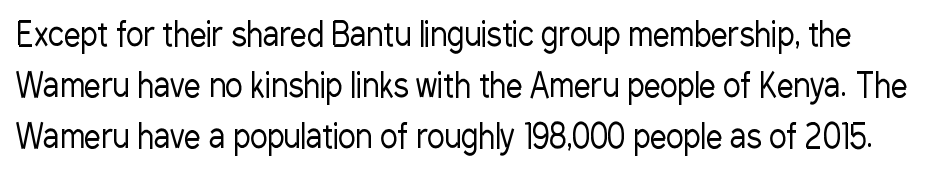
{"serif": "no", "italic": "no", "bold": "no", "weight": "regular", "width": "condensed", "stroke_contrast": "low", "x_height": "medium", "monospaced": "no", "underline": "no", "line_spacing": "normal", "line_spacing_ratio": 1.55, "letter_spacing": "normal", "letter_spacing_em": 0.0, "glyph_px": 33}
